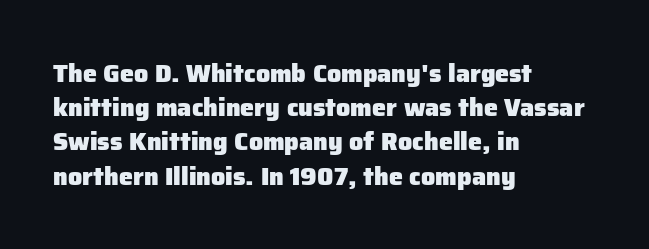
Q: Is the text bold? A: Yes.
Q: Is the text italic (slanted)? A: No, it is upright.
Q: Is the text underlined? A: No.
Q: How is the paragraph aligned? A: Left-aligned.
Q: Is the spacing between letters normal or unusually wide? A: Normal.
Q: Is the spacing between lines tight, normal or loose? A: Normal.
